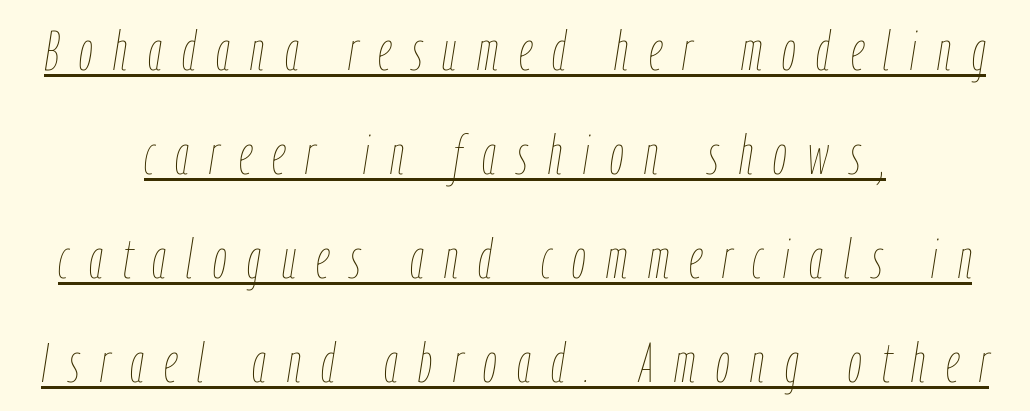
Would a proofreader flag this as italicized? Yes. Reading down the block, each line starts at a different indent, mirrored at its end. Beneath each row of characters lies a ruled line. What stands out about the letter spacing? Its width — letters are far apart.
